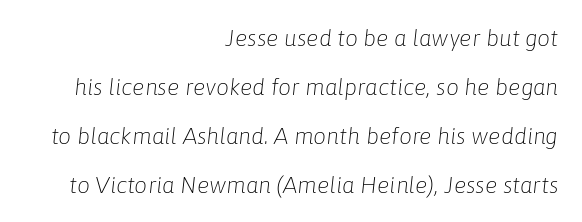
Q: Is the text bold? A: No.
Q: Is the text italic (slanted)? A: Yes, it leans right by about 6 degrees.
Q: Is the text underlined? A: No.
Q: How is the paragraph aligned? A: Right-aligned.
Q: Is the spacing between letters normal or unusually wide? A: Normal.
Q: Is the spacing between lines tight, normal or loose? A: Loose.
